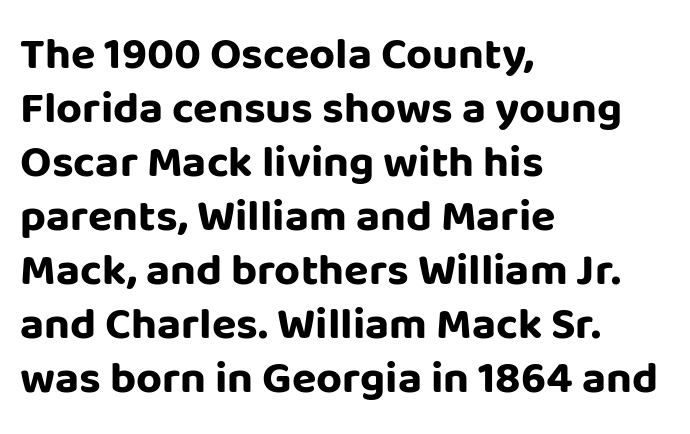
{"serif": "no", "italic": "no", "bold": "yes", "weight": "bold", "width": "normal", "stroke_contrast": "low", "x_height": "large", "monospaced": "no", "underline": "no", "align": "left", "line_spacing_ratio": 1.2, "letter_spacing": "normal", "letter_spacing_em": 0.0, "glyph_px": 45}
